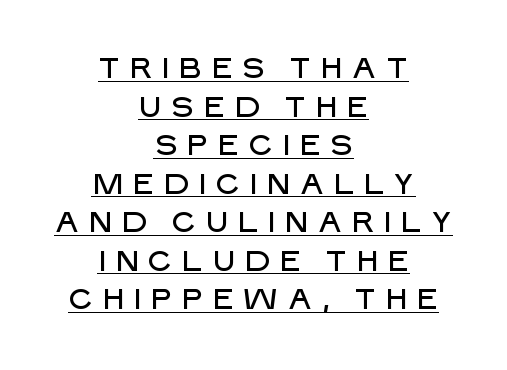
{"serif": "no", "italic": "no", "width": "normal", "stroke_contrast": "low", "x_height": "large", "monospaced": "no", "underline": "yes", "align": "center", "line_spacing": "normal", "line_spacing_ratio": 1.33, "letter_spacing": "wide", "letter_spacing_em": 0.28, "glyph_px": 29}
